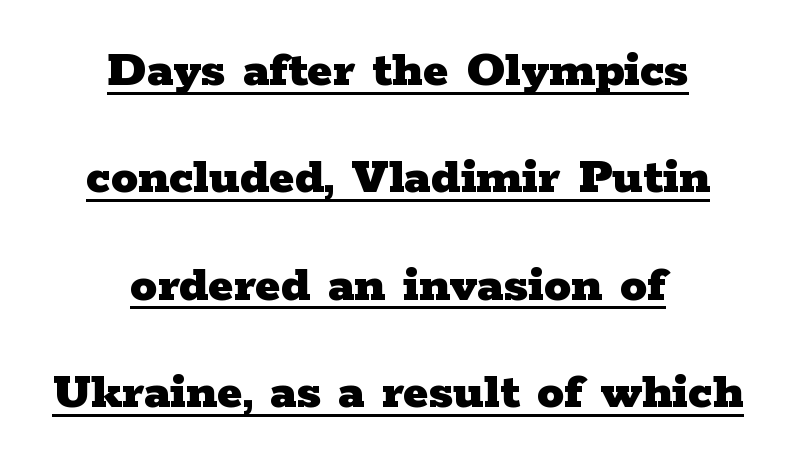
{"serif": "yes", "italic": "no", "bold": "yes", "weight": "heavy", "width": "wide", "stroke_contrast": "low", "x_height": "medium", "monospaced": "no", "underline": "yes", "align": "center", "line_spacing": "loose", "line_spacing_ratio": 1.99, "letter_spacing": "normal", "letter_spacing_em": 0.0, "glyph_px": 54}
